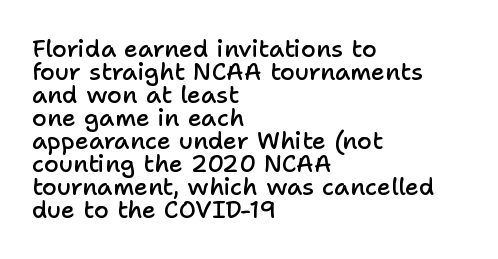
The image shows 24 px text type, upright; set left-aligned, tight line spacing (0.96x), normal letter spacing, not underlined.
